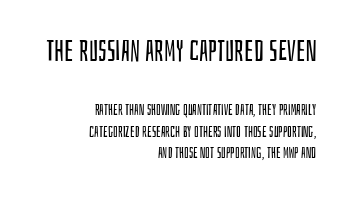
{"serif": "no", "italic": "no", "bold": "no", "weight": "regular", "width": "condensed", "stroke_contrast": "low", "x_height": "large", "monospaced": "no", "underline": "no", "align": "right", "line_spacing": "normal", "line_spacing_ratio": 1.44, "letter_spacing": "normal", "letter_spacing_em": 0.0, "larger_block": "first", "size_ratio": 2.0, "glyph_px": 30}
